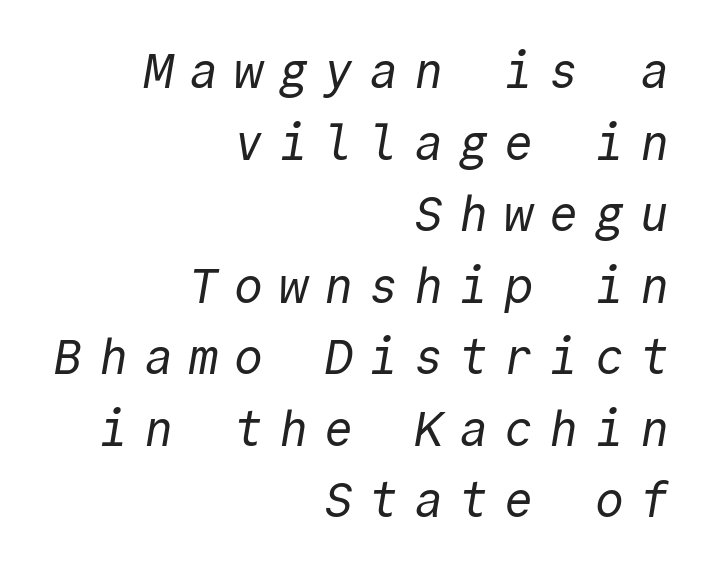
The image shows 49 px regular-weight sans-serif type, monospaced; set right-aligned, normal line spacing (1.46x), unusually wide letter spacing (+0.32 em), not underlined; a medium x-height.
